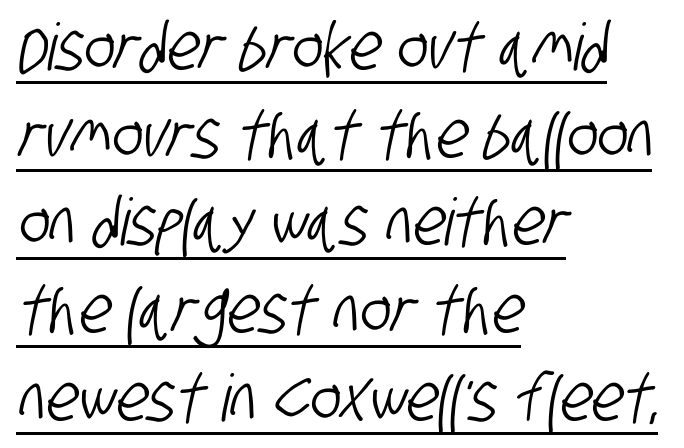
The image shows 65 px condensed sans-serif type; set left-aligned, normal line spacing (1.35x), normal letter spacing, underlined; low stroke contrast and a large x-height.
